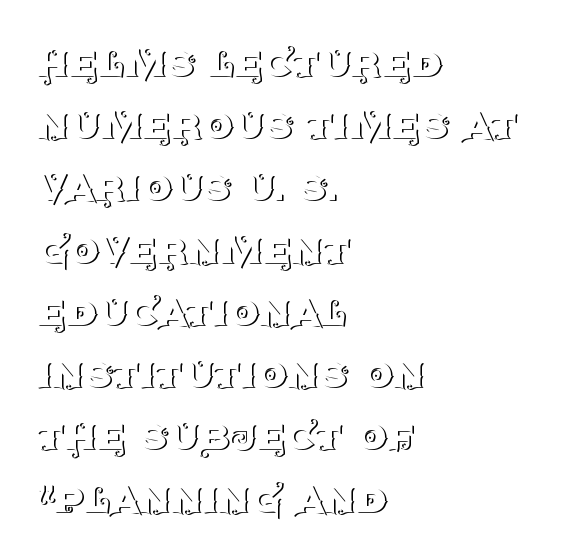
The typesetting does not lean heavy: it is not bold. Note the varied advance widths — an 'i' is clearly narrower than an 'm'. The space beneath each line is pristine and unruled. The glyphs in this specimen are seriffed.
